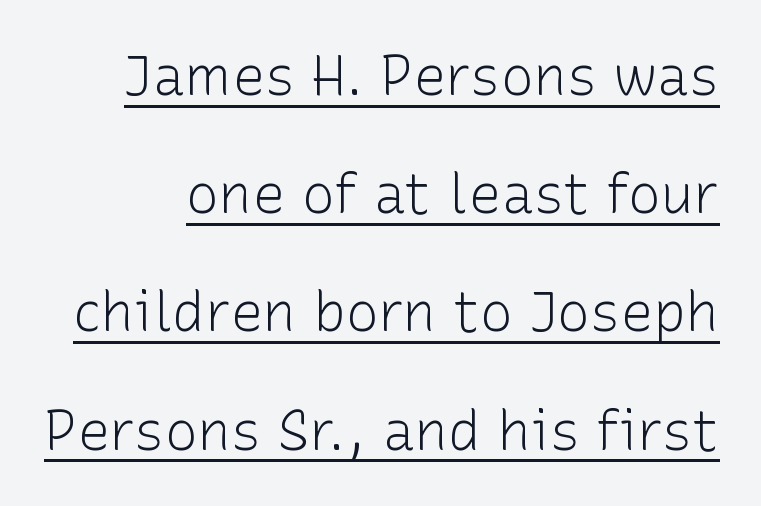
The image shows 55 px light sans-serif type, upright; set loose line spacing (2.15x), normal letter spacing, underlined; low stroke contrast and a medium x-height.
